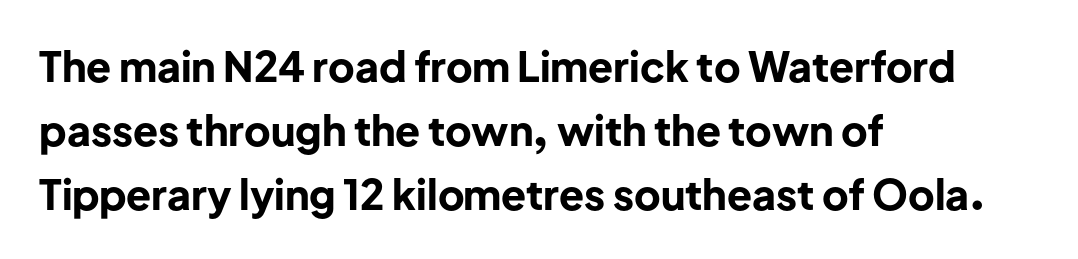
{"serif": "no", "italic": "no", "bold": "yes", "weight": "bold", "width": "normal", "stroke_contrast": "low", "x_height": "medium", "monospaced": "no", "underline": "no", "align": "left", "line_spacing": "normal", "line_spacing_ratio": 1.56, "letter_spacing": "normal", "letter_spacing_em": 0.0, "glyph_px": 41}
